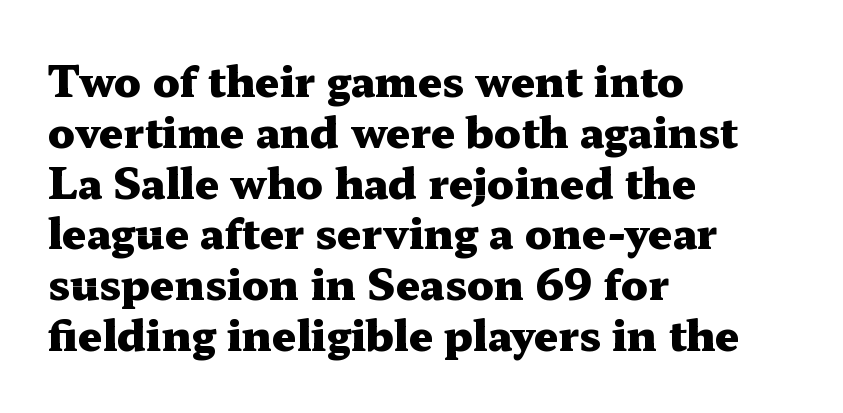
Q: Is the text bold? A: Yes.
Q: Is the text italic (slanted)? A: No, it is upright.
Q: Is the typeface a serif or a sans-serif typeface? A: Serif.
Q: Is the text underlined? A: No.
Q: How is the paragraph aligned? A: Left-aligned.
Q: Is the spacing between letters normal or unusually wide? A: Normal.
Q: Width (condensed, normal, or wide)? A: Wide.
Q: Stroke contrast? A: Medium.
Q: x-height? A: Medium.
Q: Monospaced? A: No.
